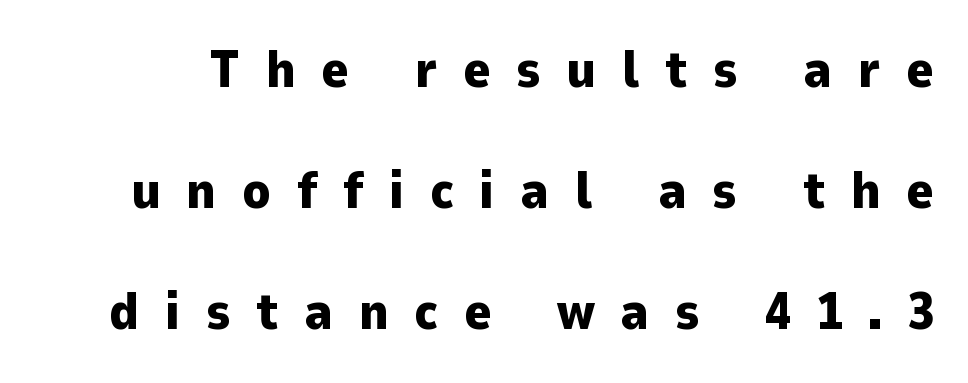
{"serif": "no", "italic": "no", "bold": "yes", "weight": "heavy", "width": "normal", "stroke_contrast": "low", "x_height": "medium", "monospaced": "no", "underline": "no", "line_spacing": "loose", "line_spacing_ratio": 2.33, "letter_spacing": "wide", "letter_spacing_em": 0.49, "glyph_px": 52}
